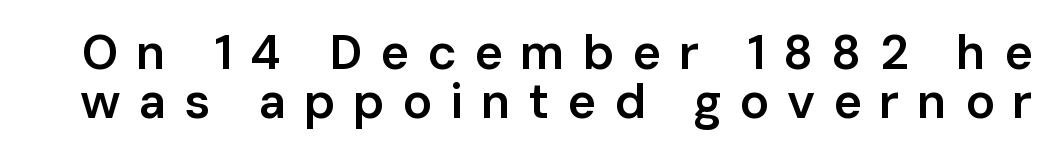
Nope, not italic — everything's standing straight. Rule under the text: the space is simply empty. The rendering uses natural spacing where letterforms have individual widths. Each new line begins almost immediately beneath the previous one. Honestly, the letter spacing is so wide it's the main thing you notice. Is this a sans? Yes — the strokes have no serifs.
